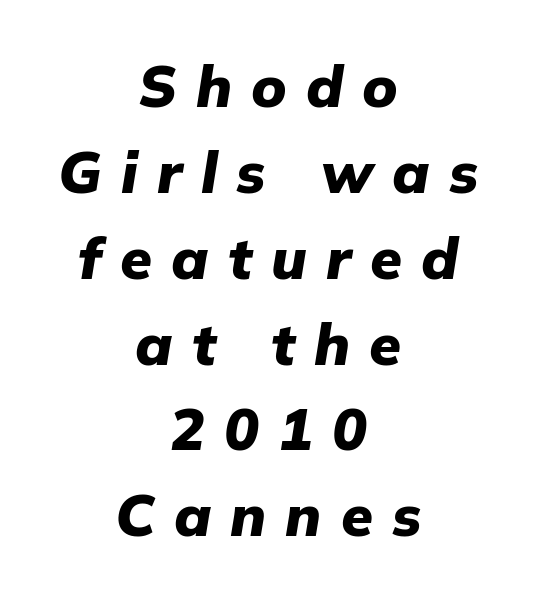
{"italic": "yes", "lean": "right", "slant_degrees": 9, "bold": "yes", "weight": "heavy", "width": "normal", "stroke_contrast": "low", "x_height": "medium", "monospaced": "no", "underline": "no", "align": "center", "line_spacing": "normal", "line_spacing_ratio": 1.48, "letter_spacing": "wide", "letter_spacing_em": 0.33, "glyph_px": 58}
